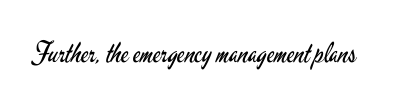
Stems and bowls with no extra thickness — not bold. Stroke terminals: plain, sans-serif. Character widths vary here, with narrow letters taking less room than wide ones. The horizontal fit of the characters is conventional and even. Descenders hang freely into open space.
